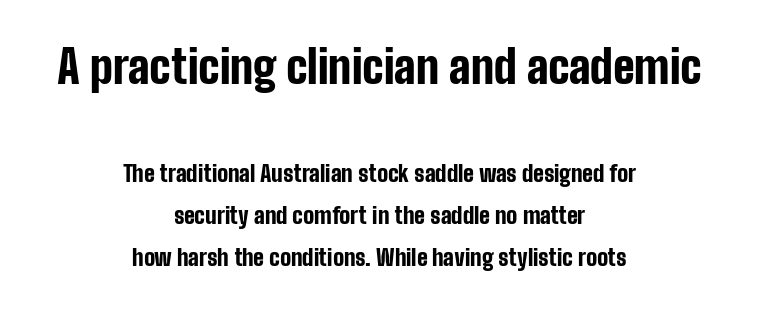
Look at the glyph heights: the upper group is clearly the bigger setting. Varying glyph widths throughout — classic text-font behaviour. Each row of text sits above clean, open space. This is sans-serif lettering, the kind often seen on screens and signage. The font is running at its bold setting. The lines in this sample share a center point and differ in where they start and stop.
